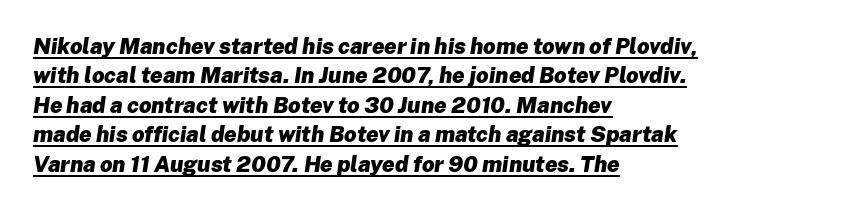
Q: Is the text bold? A: Yes.
Q: Is the text italic (slanted)? A: Yes, it leans right by about 8 degrees.
Q: Is the text underlined? A: Yes.
Q: How is the paragraph aligned? A: Left-aligned.
Q: Is the spacing between letters normal or unusually wide? A: Normal.
Q: Is the spacing between lines tight, normal or loose? A: Normal.
